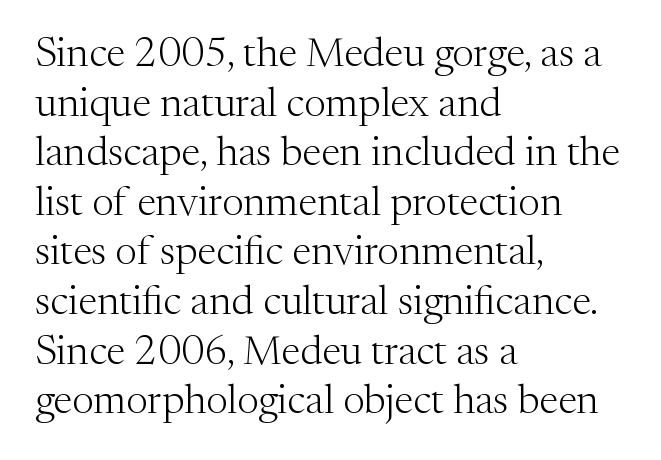
The image shows 41 px light serif type, upright; set left-aligned, line spacing 1.21x, normal letter spacing, not underlined; medium stroke contrast and a medium x-height.
